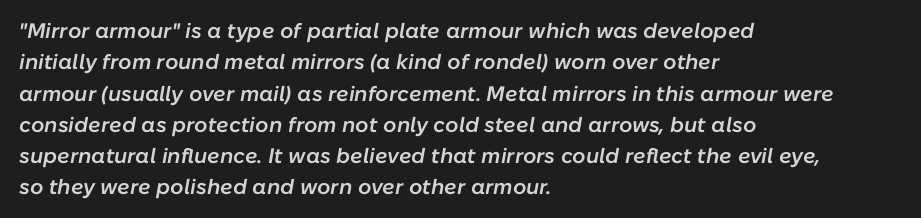
{"italic": "yes", "lean": "right", "slant_degrees": 10, "bold": "semi", "underline": "no", "align": "left", "line_spacing": "normal", "line_spacing_ratio": 1.49, "letter_spacing": "normal", "letter_spacing_em": 0.0, "glyph_px": 21}
